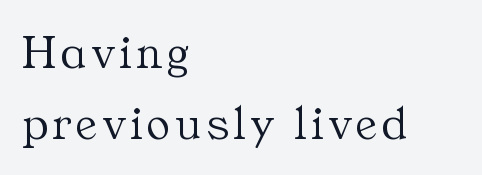
Q: Is the text bold? A: No.
Q: Is the text italic (slanted)? A: No, it is upright.
Q: Is the typeface a serif or a sans-serif typeface? A: Serif.
Q: Is the text underlined? A: No.
Q: How is the paragraph aligned? A: Left-aligned.
Q: Is the spacing between lines tight, normal or loose? A: Normal.
Q: Width (condensed, normal, or wide)? A: Normal.
Q: Stroke contrast? A: Medium.
Q: x-height? A: Medium.
Q: Monospaced? A: No.
